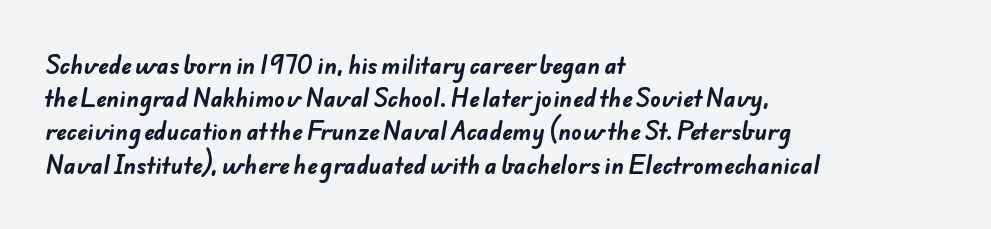
Where is the straight margin? On the left. Each row of text sits above clean, open space. Leading matches the norm, producing a regular column. The letters are bold, with thick, heavy strokes.
